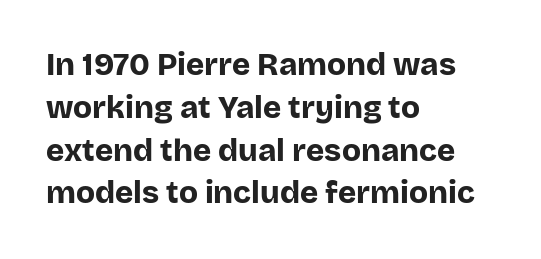
The image shows 31 px bold sans-serif type, upright; set left-aligned, normal line spacing (1.38x), normal letter spacing, not underlined; low stroke contrast and a large x-height.
